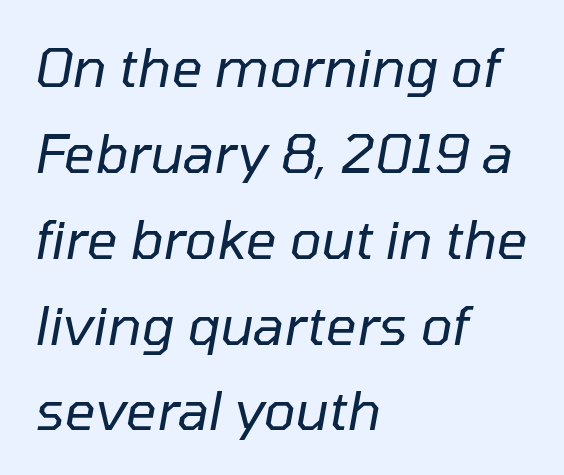
The tracking reads as untouched default to a designer's eye. Varying glyph widths throughout — classic text-font behaviour. Italic? Definitely — the glyphs are oblique. The font sits on the lighter half of the weight spectrum, regular included.
